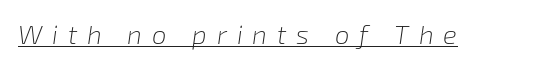
The image shows 26 px text type, italic (leaning right); set unusually wide letter spacing (+0.38 em), underlined.
